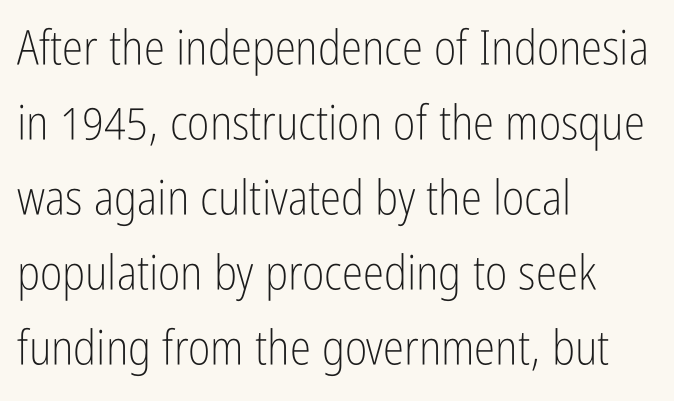
The image shows 48 px light, condensed sans-serif type, upright; set left-aligned, normal line spacing (1.56x), normal letter spacing, not underlined; low stroke contrast and a medium x-height.
